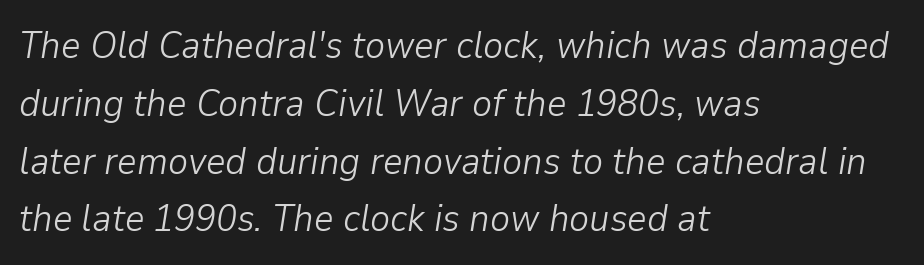
The image shows 38 px light type, italic (leaning right); set left-aligned, normal line spacing (1.52x), normal letter spacing, not underlined; low stroke contrast and a medium x-height.
